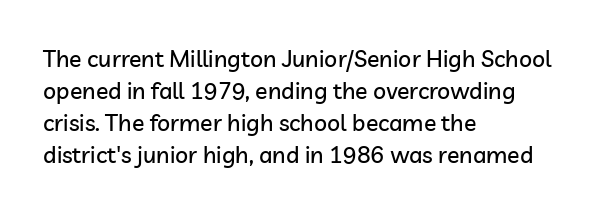
These lines are set flush left with a ragged right edge. Nope, not italic — everything's standing straight. Observe the ordinary spacing: letters are neighbours, not strangers. Vertically, the passage feels balanced, rows spaced as you'd expect. Has an underline been added? It has not.
